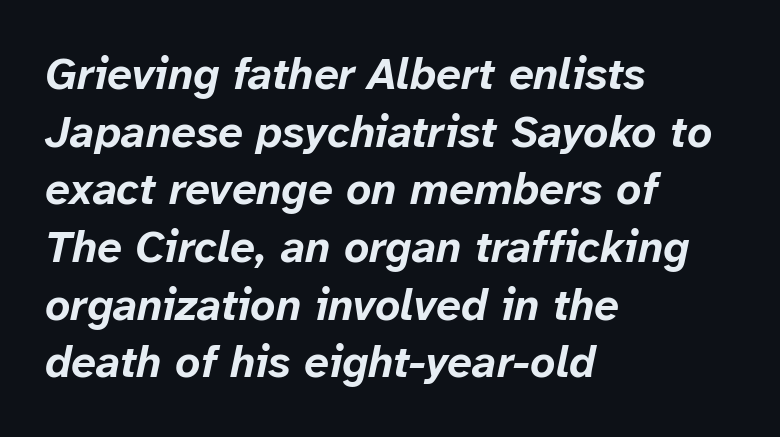
The image shows 44 px bold type, italic (leaning right); set left-aligned, normal line spacing (1.31x), normal letter spacing, not underlined; low stroke contrast and a medium x-height.
